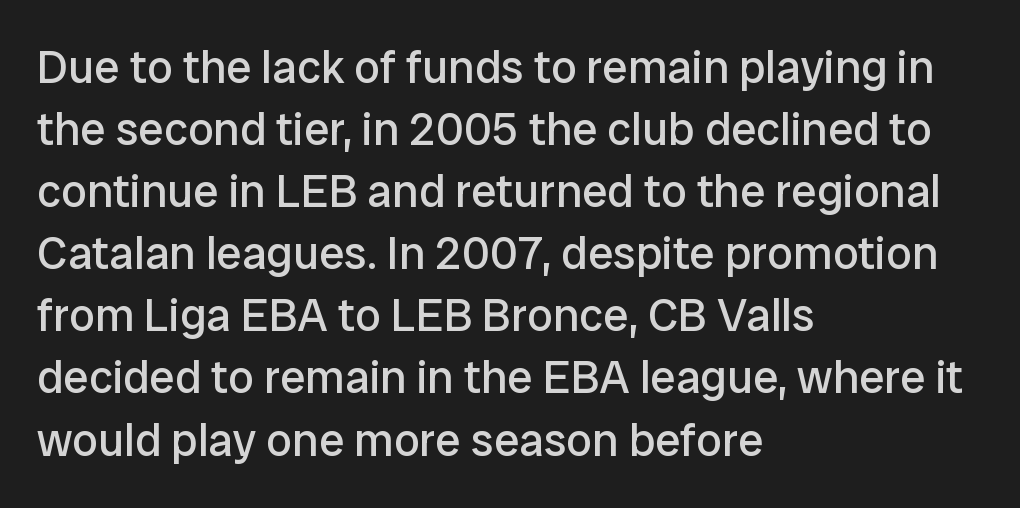
The typesetting does not lean heavy: it is not bold. Varying glyph widths throughout — classic text-font behaviour. You could call the tracking neutral — neither tight nor loose. The letters stand straight up with perfectly vertical stems. No word sits above an underline.
